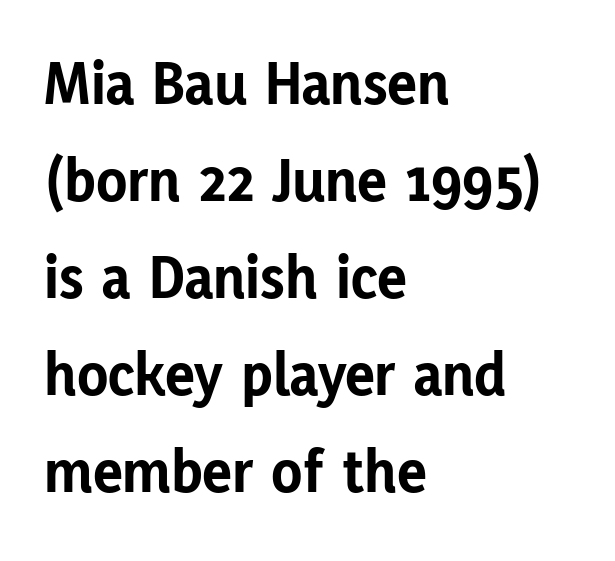
{"serif": "no", "italic": "no", "bold": "yes", "weight": "bold", "width": "normal", "stroke_contrast": "low", "x_height": "medium", "monospaced": "no", "underline": "no", "align": "left", "line_spacing": "normal", "line_spacing_ratio": 1.54, "letter_spacing": "normal", "letter_spacing_em": 0.0, "glyph_px": 63}
